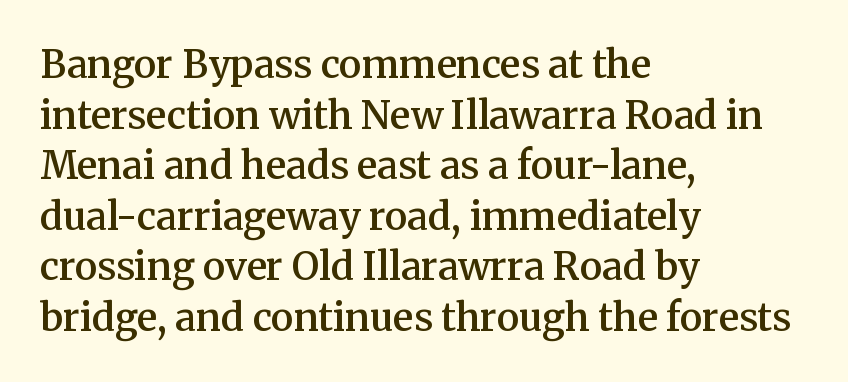
{"serif": "yes", "italic": "no", "bold": "semi", "weight": "semibold", "width": "normal", "stroke_contrast": "medium", "x_height": "medium", "monospaced": "no", "underline": "no", "align": "left", "line_spacing": "normal", "line_spacing_ratio": 1.33, "letter_spacing": "normal", "letter_spacing_em": 0.0, "glyph_px": 38}
